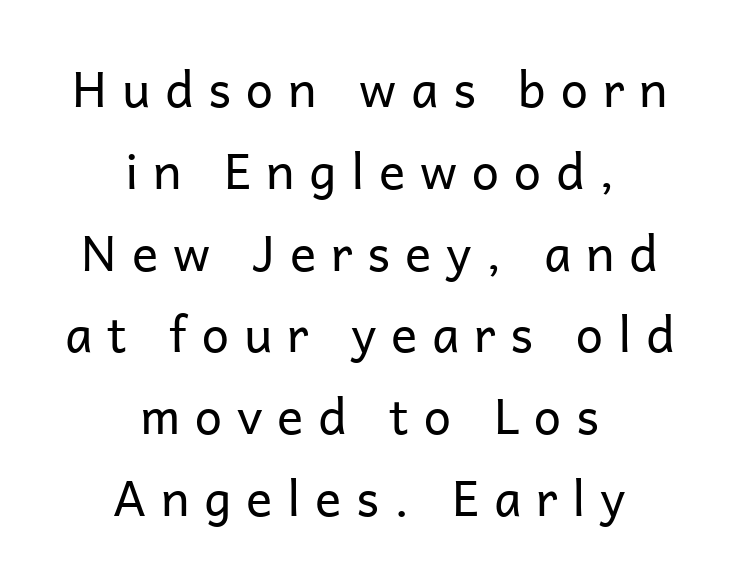
The paragraph has two soft edges and a firm central axis. Note the varied advance widths — an 'i' is clearly narrower than an 'm'. Style check: upright. Only glyphs here, with clear space below each row.
